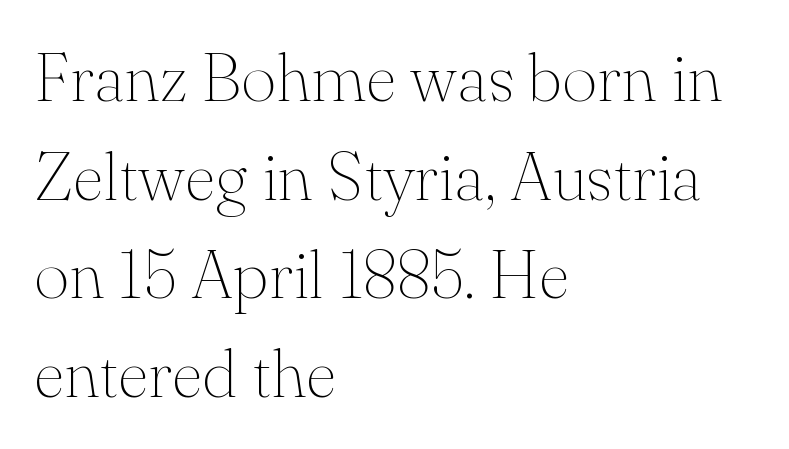
Here the designer chose a conventional face with non-uniform glyph widths. Vertical strokes here are truly vertical. Compared with typical body copy, the letter spacing here is the same. The text was rendered using a seriffed face with decorative stroke endings. Line spacing here is normal.
